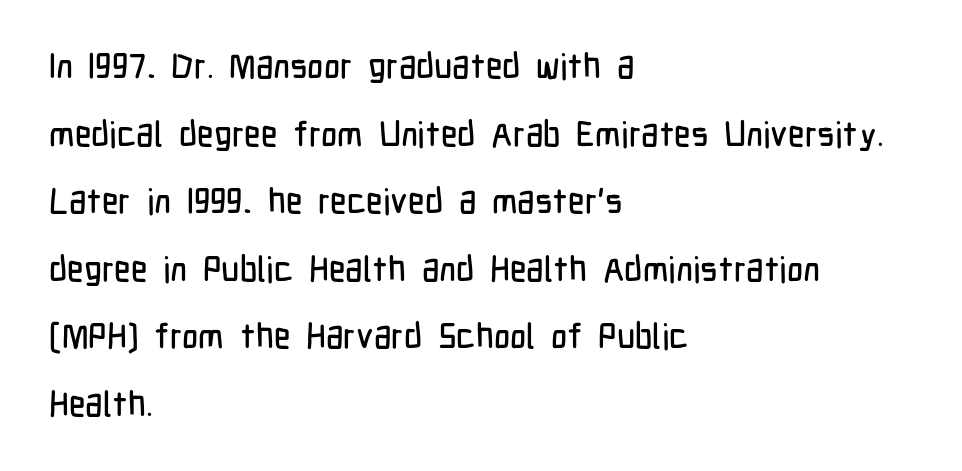
The image shows 35 px condensed sans-serif type, upright; set left-aligned, loose line spacing (1.93x), normal letter spacing, not underlined; low stroke contrast and a medium x-height.
